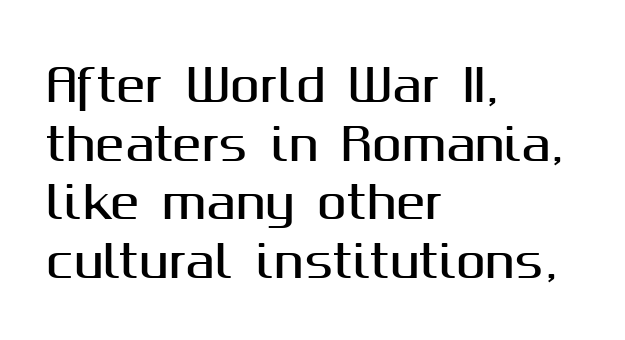
{"serif": "no", "italic": "no", "width": "normal", "stroke_contrast": "medium", "x_height": "medium", "monospaced": "no", "underline": "no", "align": "left", "line_spacing": "normal", "line_spacing_ratio": 1.33, "letter_spacing": "normal", "letter_spacing_em": 0.0, "glyph_px": 44}
